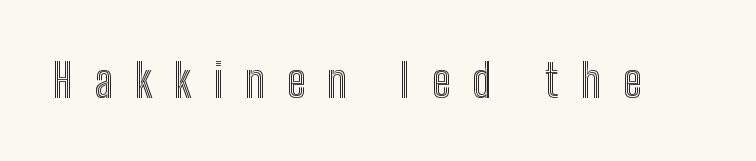
Q: Is the text italic (slanted)? A: No, it is upright.
Q: Is the text underlined? A: No.
Q: Is the spacing between letters normal or unusually wide? A: Unusually wide.
Q: Width (condensed, normal, or wide)? A: Condensed.
Q: x-height? A: Medium.
Q: Monospaced? A: No.
